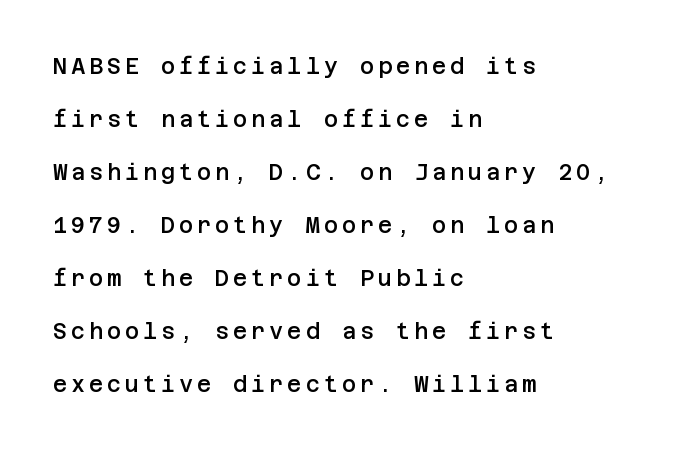
The image shows 22 px text type, upright; set left-aligned, loose line spacing (2.41x), not underlined.
